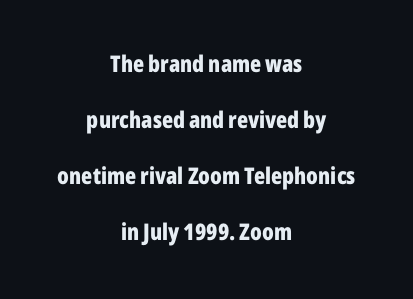
{"italic": "no", "bold": "yes", "underline": "no", "align": "center", "line_spacing": "loose", "line_spacing_ratio": 2.44, "letter_spacing": "normal", "letter_spacing_em": 0.0, "glyph_px": 23}
